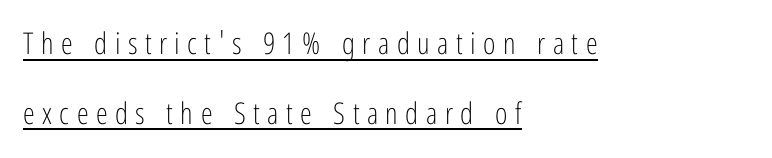
Q: Is the text bold? A: No.
Q: Is the text italic (slanted)? A: No, it is upright.
Q: Is the typeface a serif or a sans-serif typeface? A: Sans-serif.
Q: Is the text underlined? A: Yes.
Q: How is the paragraph aligned? A: Left-aligned.
Q: Is the spacing between letters normal or unusually wide? A: Unusually wide.
Q: Is the spacing between lines tight, normal or loose? A: Loose.
Q: Width (condensed, normal, or wide)? A: Condensed.
Q: Stroke contrast? A: Low.
Q: x-height? A: Medium.
Q: Monospaced? A: No.
